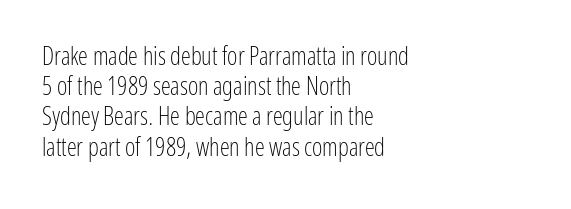
The image shows 25 px text type, upright; set left-aligned, line spacing 1.21x, normal letter spacing, not underlined.
